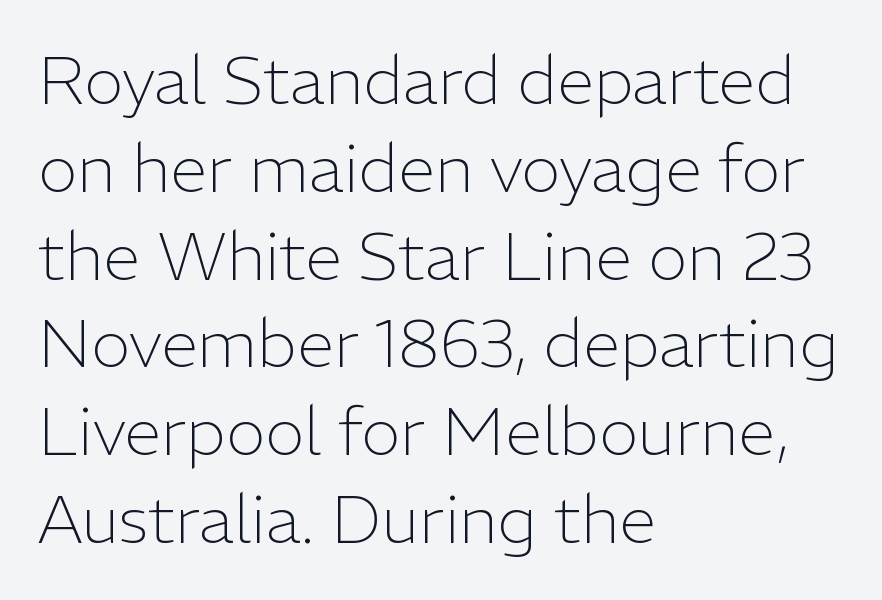
Q: Is the text bold? A: No.
Q: Is the text italic (slanted)? A: No, it is upright.
Q: Is the typeface a serif or a sans-serif typeface? A: Sans-serif.
Q: Is the text underlined? A: No.
Q: How is the paragraph aligned? A: Left-aligned.
Q: Is the spacing between letters normal or unusually wide? A: Normal.
Q: Is the spacing between lines tight, normal or loose? A: Normal.
Q: Width (condensed, normal, or wide)? A: Normal.
Q: Stroke contrast? A: Low.
Q: x-height? A: Medium.
Q: Monospaced? A: No.
